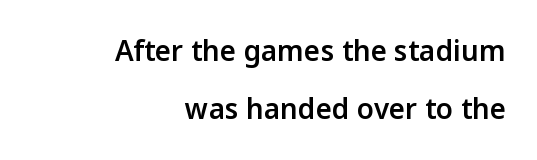
Q: Is the text bold? A: Semi-bold.
Q: Is the text italic (slanted)? A: No, it is upright.
Q: Is the typeface a serif or a sans-serif typeface? A: Sans-serif.
Q: Is the text underlined? A: No.
Q: How is the paragraph aligned? A: Right-aligned.
Q: Is the spacing between letters normal or unusually wide? A: Normal.
Q: Is the spacing between lines tight, normal or loose? A: Loose.
Q: Width (condensed, normal, or wide)? A: Normal.
Q: Stroke contrast? A: Low.
Q: x-height? A: Medium.
Q: Monospaced? A: No.
